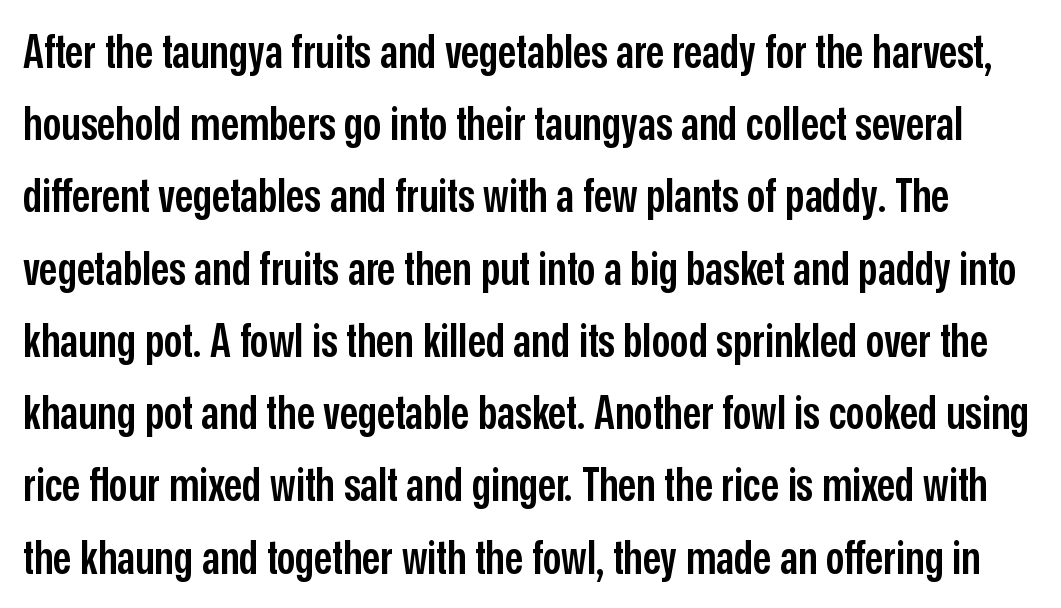
Serifs: no, the terminals of the letterforms are clean. Descender tails drop into unmarked territory. Characters remain perfectly vertical along every line. The font is running at a semibold setting, under full bold.
